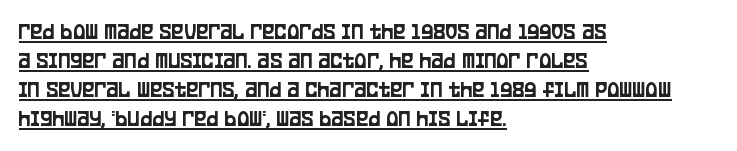
The image shows 23 px text type, upright; set left-aligned, normal line spacing (1.26x), normal letter spacing, underlined.
